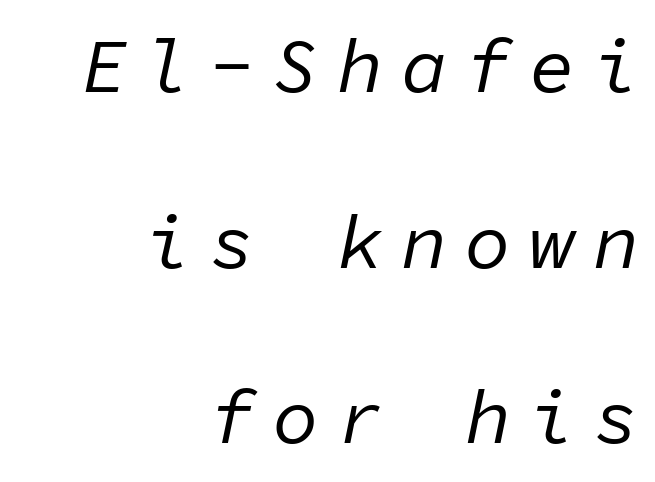
The image shows 77 px regular-weight type, italic (leaning right), monospaced; set right-aligned, loose line spacing (2.28x), unusually wide letter spacing (+0.23 em), not underlined; low stroke contrast and a medium x-height.
